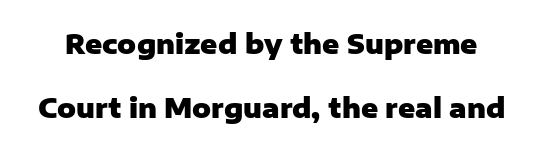
Clear beneath every line of the passage. Pretty heavy lettering here — definitely bold. Nobody touched the tracking dial on this one. Students, observe: this is what heavily led, spacious text looks like.
